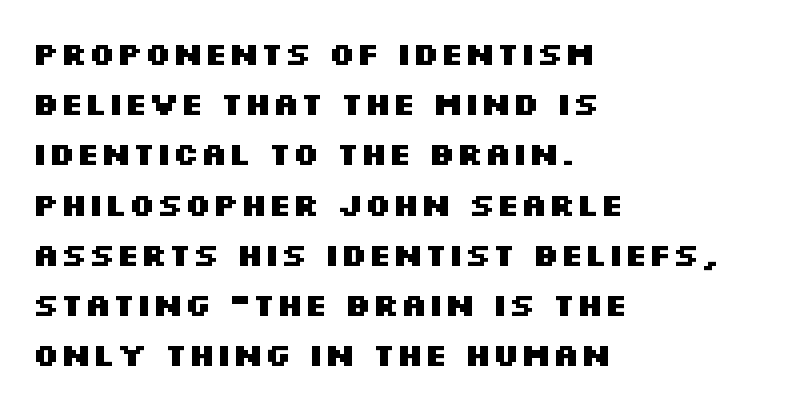
Q: Is the text bold? A: Yes.
Q: Is the text italic (slanted)? A: No, it is upright.
Q: Is the typeface a serif or a sans-serif typeface? A: Sans-serif.
Q: Is the text underlined? A: No.
Q: How is the paragraph aligned? A: Left-aligned.
Q: Is the spacing between letters normal or unusually wide? A: Normal.
Q: Is the spacing between lines tight, normal or loose? A: Normal.
Q: Width (condensed, normal, or wide)? A: Wide.
Q: Stroke contrast? A: Medium.
Q: x-height? A: Large.
Q: Monospaced? A: No.
